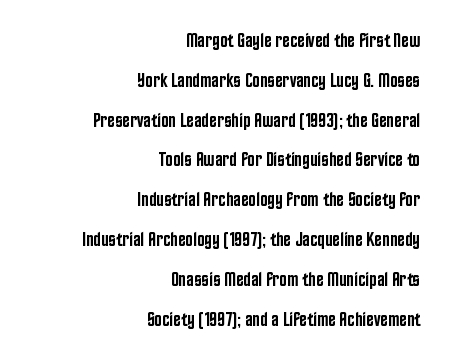
Q: Is the text bold? A: Semi-bold.
Q: Is the text italic (slanted)? A: No, it is upright.
Q: Is the text underlined? A: No.
Q: How is the paragraph aligned? A: Right-aligned.
Q: Is the spacing between letters normal or unusually wide? A: Normal.
Q: Is the spacing between lines tight, normal or loose? A: Loose.
